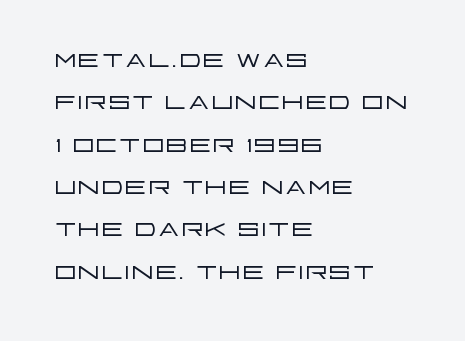
The image shows 35 px light, wide sans-serif type, upright; set left-aligned, line spacing 1.21x, normal letter spacing, not underlined; low stroke contrast and a large x-height.
